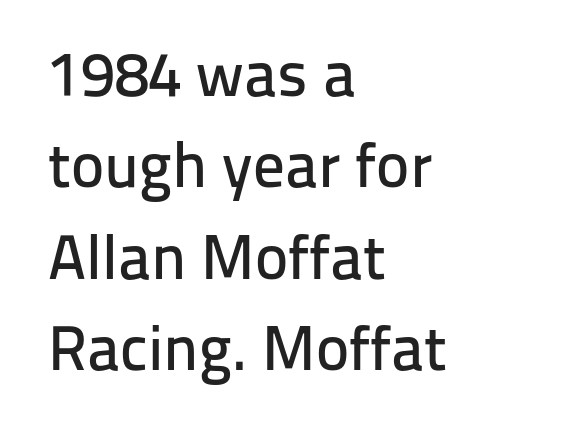
{"serif": "no", "italic": "no", "width": "normal", "stroke_contrast": "low", "x_height": "medium", "monospaced": "no", "underline": "no", "align": "left", "line_spacing": "normal", "line_spacing_ratio": 1.45, "letter_spacing": "normal", "letter_spacing_em": 0.0, "glyph_px": 63}
